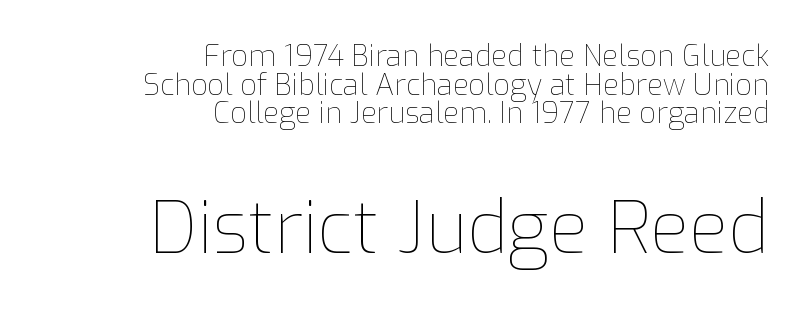
The image shows 72 px thin type, upright; set right-aligned, tight line spacing (0.99x), normal letter spacing, not underlined; the second (bottom) block is 2.48x larger; low stroke contrast and a medium x-height.
